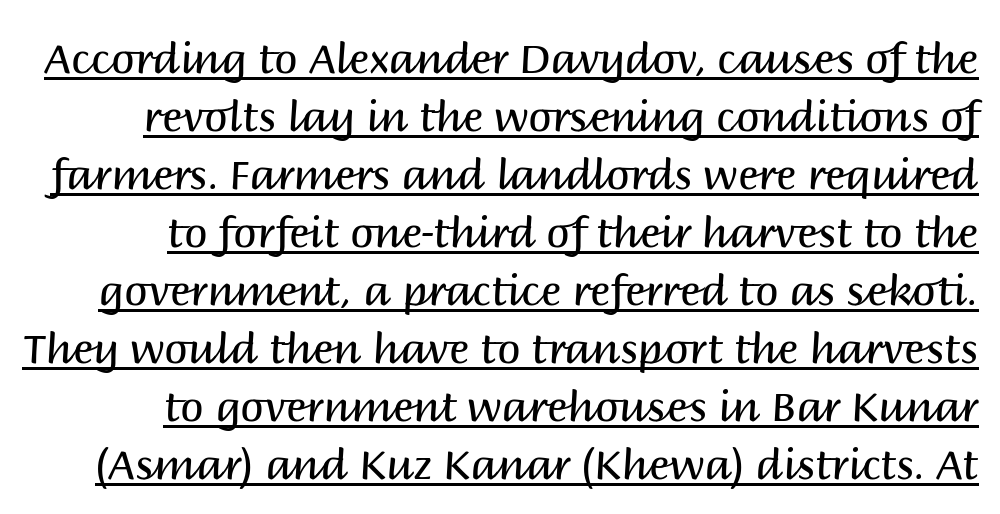
Short note: letters normally spaced. Check where the strokes stop: nothing finishes them off — pure sans. Spacing verdict: proportional, widths tailored to each character. Underlined type. The weight tops out at a normal text grade.
